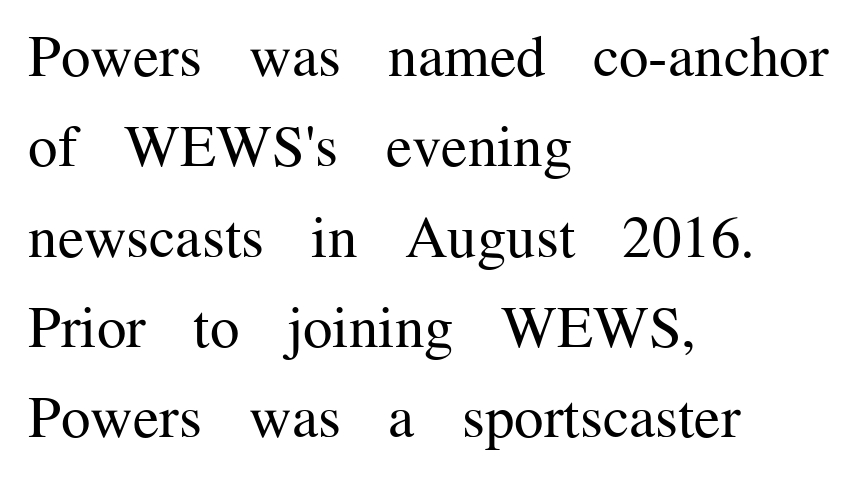
Is the stroke heavy? The answer is a plain regular-or-lighter. Tall strokes in this sample are plumb rather than angled. Reading down the block, your eye returns to a fixed left position each line. The leading is moderate, giving the passage an even texture.
